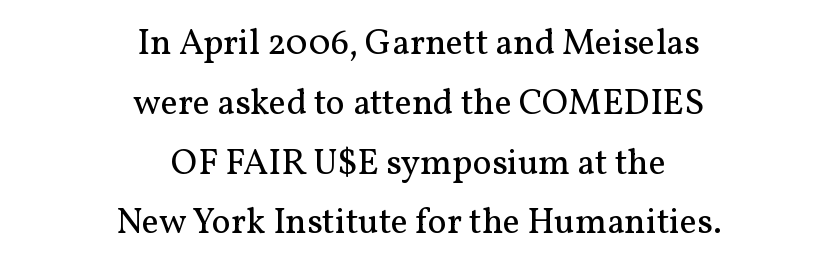
No italicization has been applied; the sample stays upright. Anything drawn beneath the words? Only blank space. Honestly, the row spacing looks completely unremarkable. These lines are rendered in a variable-pitch font.
